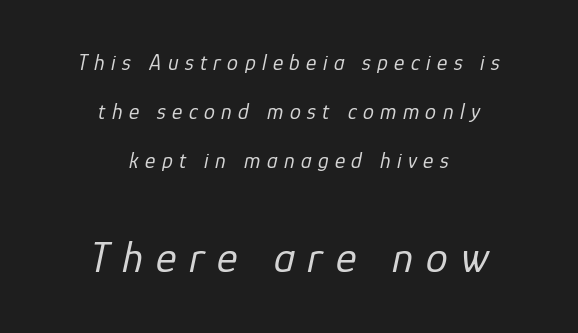
Q: Is the text bold? A: No.
Q: Is the text italic (slanted)? A: Yes, it leans right by about 12 degrees.
Q: Is the text underlined? A: No.
Q: How is the paragraph aligned? A: Centered.
Q: Is the spacing between letters normal or unusually wide? A: Unusually wide.
Q: Is the spacing between lines tight, normal or loose? A: Loose.
Q: Which block of text is set in a larger size, the first (top) or the second (bottom)? A: The second (bottom) one.
Q: Width (condensed, normal, or wide)? A: Normal.
Q: Stroke contrast? A: Low.
Q: x-height? A: Medium.
Q: Monospaced? A: No.
